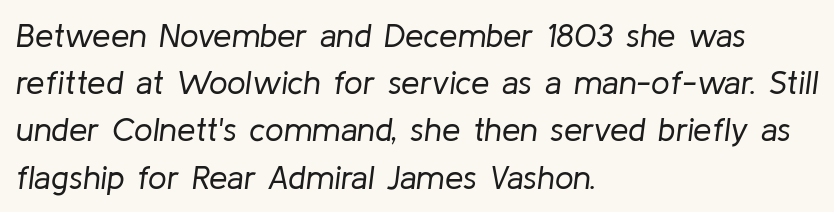
Q: Is the text bold? A: No.
Q: Is the text italic (slanted)? A: Yes, it leans right by about 8 degrees.
Q: Is the text underlined? A: No.
Q: How is the paragraph aligned? A: Left-aligned.
Q: Is the spacing between letters normal or unusually wide? A: Normal.
Q: Is the spacing between lines tight, normal or loose? A: Normal.
Q: Width (condensed, normal, or wide)? A: Normal.
Q: Stroke contrast? A: Low.
Q: x-height? A: Medium.
Q: Monospaced? A: No.
